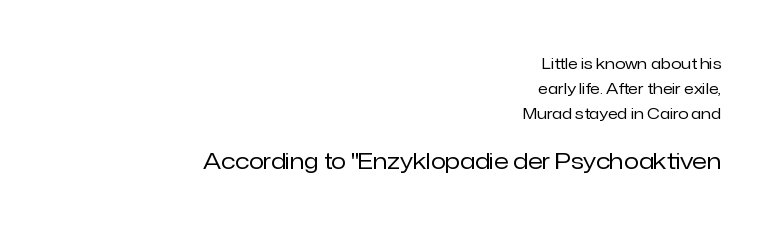
{"italic": "no", "bold": "no", "underline": "no", "align": "right", "line_spacing": "normal", "line_spacing_ratio": 1.67, "letter_spacing": "normal", "letter_spacing_em": 0.0, "larger_block": "second", "size_ratio": 1.47, "glyph_px": 22}
